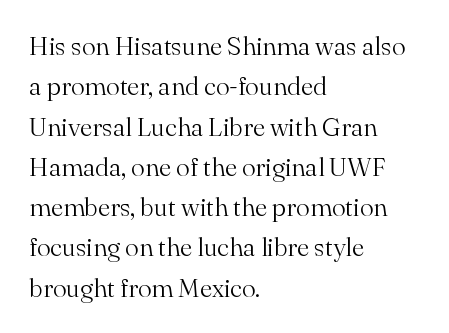
Q: Is the text bold? A: No.
Q: Is the text italic (slanted)? A: No, it is upright.
Q: Is the text underlined? A: No.
Q: How is the paragraph aligned? A: Left-aligned.
Q: Is the spacing between letters normal or unusually wide? A: Normal.
Q: Is the spacing between lines tight, normal or loose? A: Normal.
